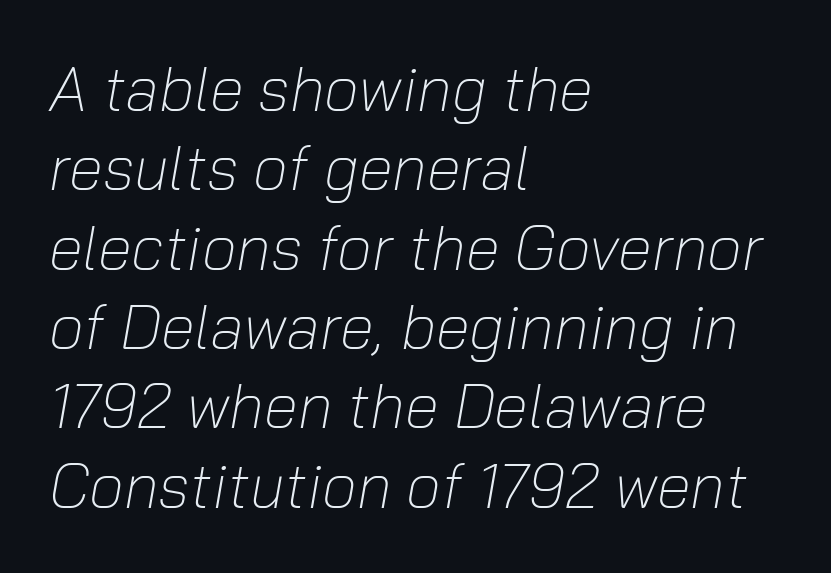
Q: Is the text bold? A: No.
Q: Is the text italic (slanted)? A: Yes, it leans right by about 10 degrees.
Q: Is the text underlined? A: No.
Q: How is the paragraph aligned? A: Left-aligned.
Q: Is the spacing between letters normal or unusually wide? A: Normal.
Q: Is the spacing between lines tight, normal or loose? A: Normal.
Q: Width (condensed, normal, or wide)? A: Normal.
Q: Stroke contrast? A: Low.
Q: x-height? A: Medium.
Q: Monospaced? A: No.
